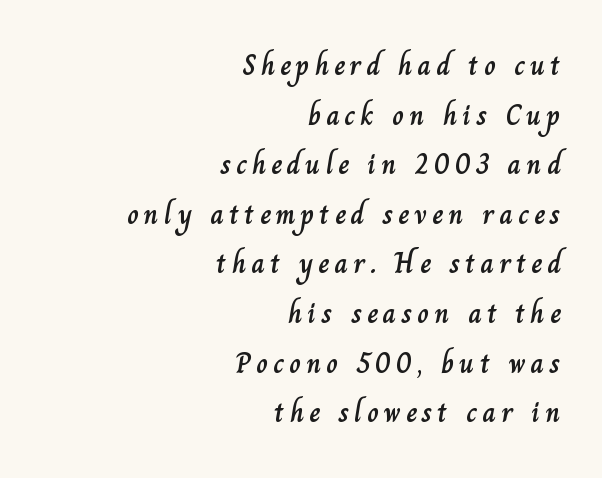
The rendering uses natural spacing where letterforms have individual widths. Where is the straight margin? On the right. Underline: absent.
